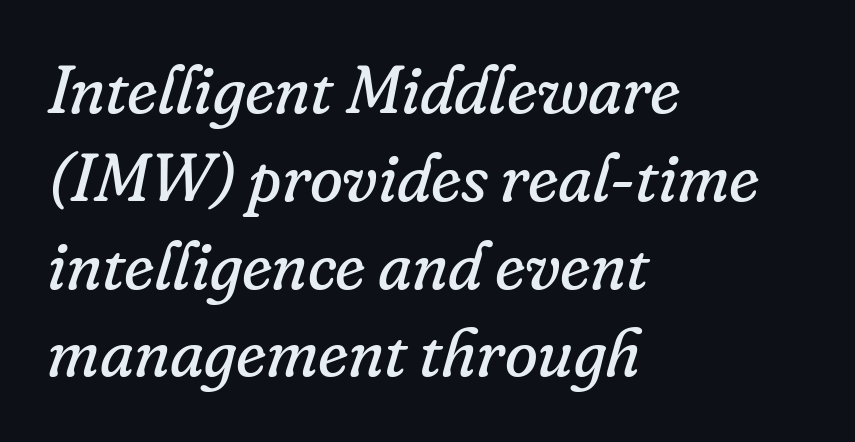
Emphasis-style slanted type is in use. Rows of type keep a routine distance in the vertical direction. The paragraph shown leans on its left margin. Proportional: the letters do not fall into vertical columns. Letters have the restrained weight of plain body copy at most.
